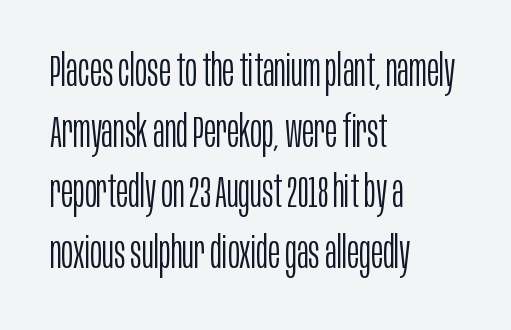
{"serif": "no", "italic": "no", "bold": "no", "weight": "light", "width": "condensed", "stroke_contrast": "low", "x_height": "large", "monospaced": "no", "underline": "no", "align": "left", "line_spacing": "normal", "line_spacing_ratio": 1.35, "letter_spacing": "normal", "letter_spacing_em": 0.0, "glyph_px": 45}
